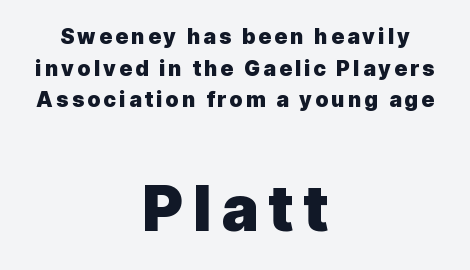
This is sans-serif lettering, the kind often seen on screens and signage. No word sits above an underline. How heavy is the stroke? Heavy — this is a bold. Summary of vertical rhythm: regular, with standard interline spacing. Two sizes are in play, and the larger belongs to the second block.
